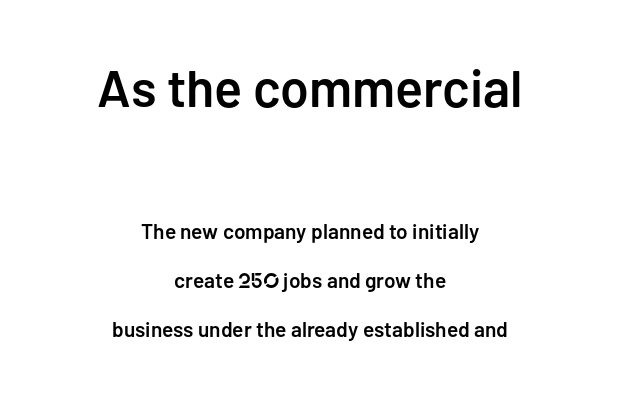
The passage shown stacks its lines with a broad gap. Every stem runs plumb, perpendicular to the baseline. Honestly, the letter spacing is just normal — you wouldn't notice it. The designer went with a sans here, leaving each stem footless. Of the two passages, the one on top uses the larger point size.
